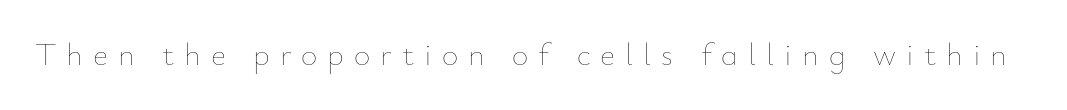
Q: Is the text bold? A: No.
Q: Is the text italic (slanted)? A: No, it is upright.
Q: Is the text underlined? A: No.
Q: Is the spacing between letters normal or unusually wide? A: Unusually wide.
Q: Width (condensed, normal, or wide)? A: Normal.
Q: Stroke contrast? A: Low.
Q: x-height? A: Small.
Q: Monospaced? A: No.
